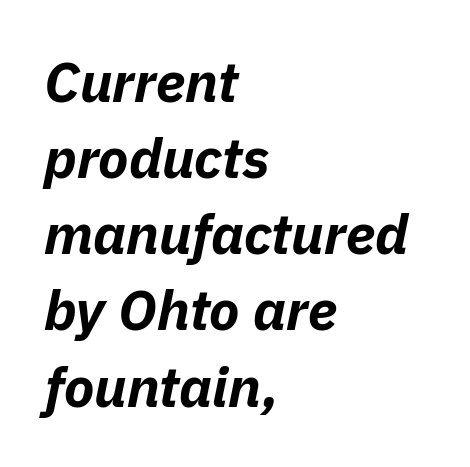
Compared with typical body copy, the letter spacing here is the same. This sample has the flowing, uneven cadence of proportional lettering. Set as a true bold cut, around the 700 mark. Compared with ordinary roman type, these characters are visibly tilted.
